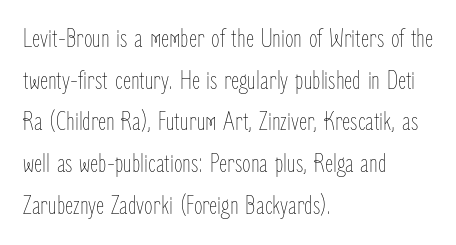
Q: Is the text bold? A: No.
Q: Is the text italic (slanted)? A: No, it is upright.
Q: Is the text underlined? A: No.
Q: How is the paragraph aligned? A: Left-aligned.
Q: Is the spacing between letters normal or unusually wide? A: Normal.
Q: Is the spacing between lines tight, normal or loose? A: Normal.
Q: Width (condensed, normal, or wide)? A: Condensed.
Q: Stroke contrast? A: Low.
Q: x-height? A: Medium.
Q: Monospaced? A: No.
